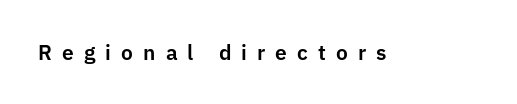
Q: Is the text italic (slanted)? A: No, it is upright.
Q: Is the text underlined? A: No.
Q: Is the spacing between letters normal or unusually wide? A: Unusually wide.
